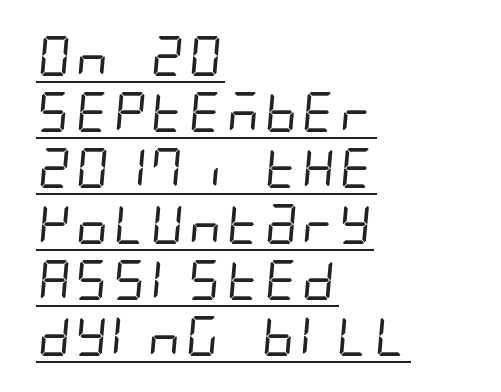
Q: Is the text bold? A: No.
Q: Is the typeface a serif or a sans-serif typeface? A: Sans-serif.
Q: Is the text underlined? A: Yes.
Q: How is the paragraph aligned? A: Left-aligned.
Q: Is the spacing between letters normal or unusually wide? A: Normal.
Q: Is the spacing between lines tight, normal or loose? A: Normal.
Q: Width (condensed, normal, or wide)? A: Condensed.
Q: Stroke contrast? A: Low.
Q: x-height? A: Large.
